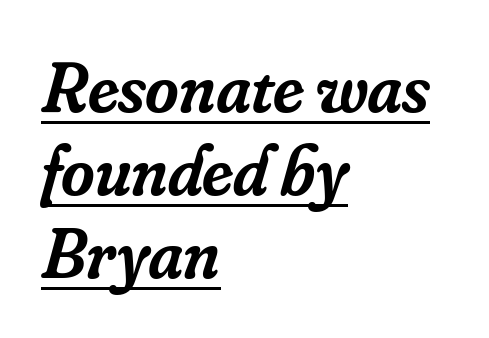
Q: Is the text bold? A: Semi-bold.
Q: Is the text italic (slanted)? A: Yes, it leans right by about 16 degrees.
Q: Is the typeface a serif or a sans-serif typeface? A: Serif.
Q: Is the text underlined? A: Yes.
Q: How is the paragraph aligned? A: Left-aligned.
Q: Is the spacing between letters normal or unusually wide? A: Normal.
Q: Is the spacing between lines tight, normal or loose? A: Tight.
Q: Width (condensed, normal, or wide)? A: Normal.
Q: Stroke contrast? A: Low.
Q: x-height? A: Small.
Q: Monospaced? A: No.
